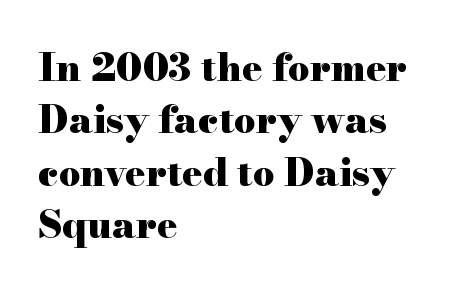
The image shows 38 px heavy, wide serif type, upright; set left-aligned, normal line spacing (1.38x), normal letter spacing, not underlined; high stroke contrast and a small x-height.
